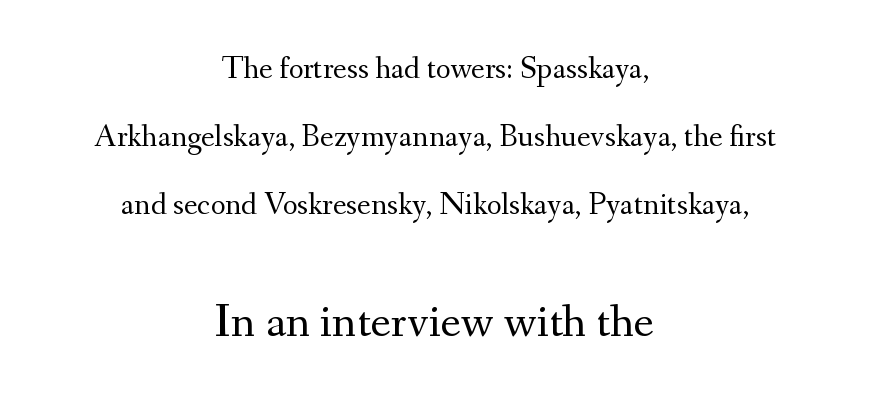
Q: Is the text bold? A: No.
Q: Is the text italic (slanted)? A: No, it is upright.
Q: Is the typeface a serif or a sans-serif typeface? A: Serif.
Q: Is the text underlined? A: No.
Q: How is the paragraph aligned? A: Centered.
Q: Is the spacing between letters normal or unusually wide? A: Normal.
Q: Is the spacing between lines tight, normal or loose? A: Loose.
Q: Which block of text is set in a larger size, the first (top) or the second (bottom)? A: The second (bottom) one.
Q: Width (condensed, normal, or wide)? A: Normal.
Q: Stroke contrast? A: Medium.
Q: x-height? A: Small.
Q: Monospaced? A: No.
